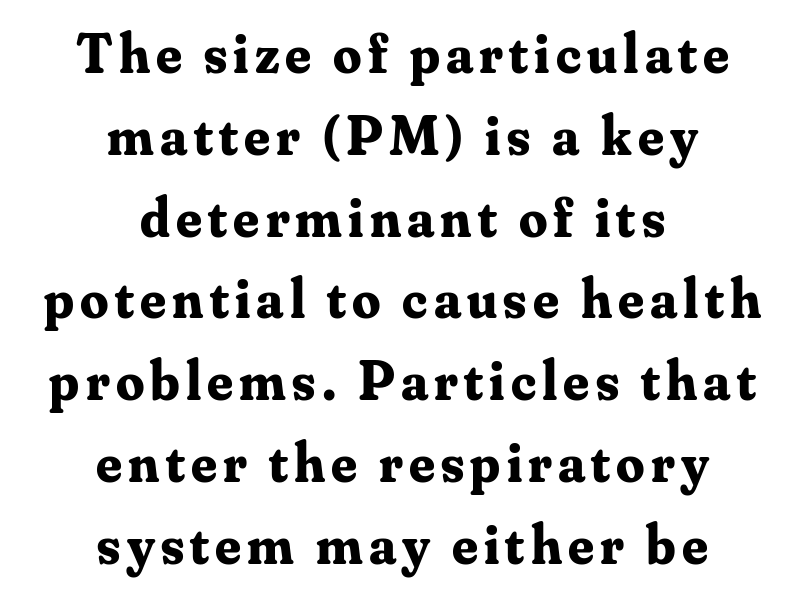
{"serif": "yes", "italic": "no", "bold": "yes", "weight": "bold", "width": "normal", "stroke_contrast": "medium", "x_height": "small", "monospaced": "no", "underline": "no", "align": "center", "line_spacing": "normal", "line_spacing_ratio": 1.46, "glyph_px": 56}
